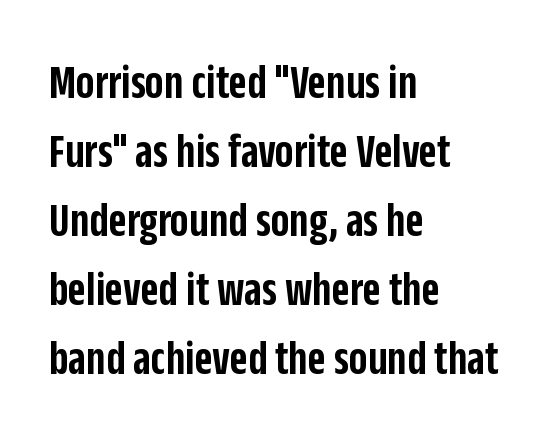
Is there much room between lines? A standard amount, neither cramped nor airy. These lines are composed in type without serifs. Leftover space on each line is placed entirely after the last word. It's the straight-up-and-down kind of type. Honestly, the letter spacing is just normal — you wouldn't notice it.
